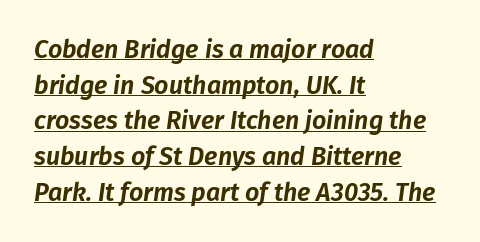
The letterforms sit shoulder to shoulder at normal distance. Notice how the stems are inclined rather than vertical — that's the hallmark of italics. The lines are quadded left. Beneath each row of characters lies a ruled line. Line spacing here is normal.
